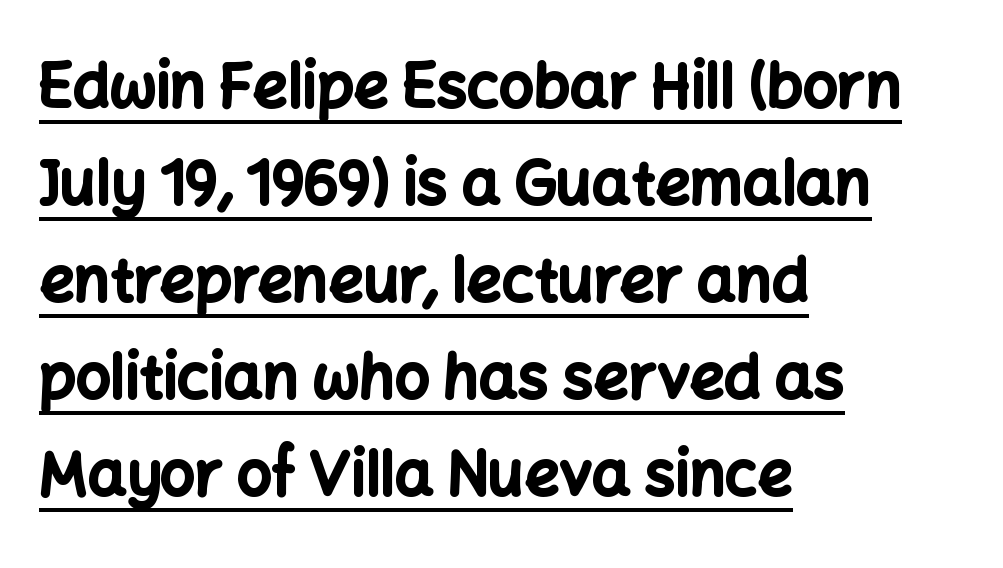
Ordinary non-slanted type is in use. You can see a thin bar hugging the bottom of the glyphs. There is no visible air inserted between adjacent glyphs. The characters display no serif detailing; their extremities are plain. The rag falls on the right side of this text block.
